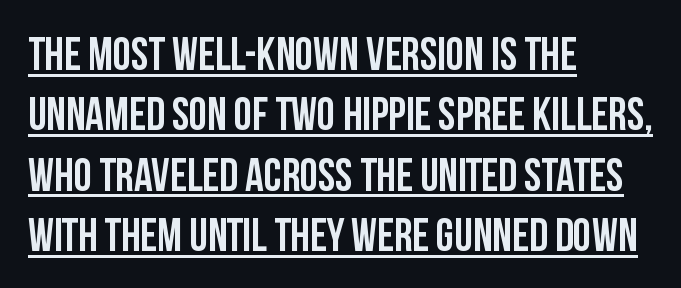
Q: Is the text bold? A: Yes.
Q: Is the text italic (slanted)? A: No, it is upright.
Q: Is the typeface a serif or a sans-serif typeface? A: Sans-serif.
Q: Is the text underlined? A: Yes.
Q: How is the paragraph aligned? A: Left-aligned.
Q: Is the spacing between letters normal or unusually wide? A: Normal.
Q: Is the spacing between lines tight, normal or loose? A: Normal.
Q: Width (condensed, normal, or wide)? A: Condensed.
Q: Stroke contrast? A: Low.
Q: x-height? A: Large.
Q: Monospaced? A: No.
